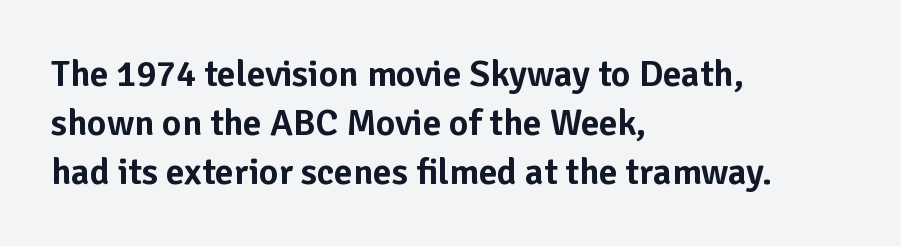
{"serif": "no", "italic": "no", "width": "normal", "stroke_contrast": "low", "x_height": "medium", "monospaced": "no", "underline": "no", "align": "left", "line_spacing": "normal", "line_spacing_ratio": 1.32, "letter_spacing": "normal", "letter_spacing_em": 0.0, "glyph_px": 37}
